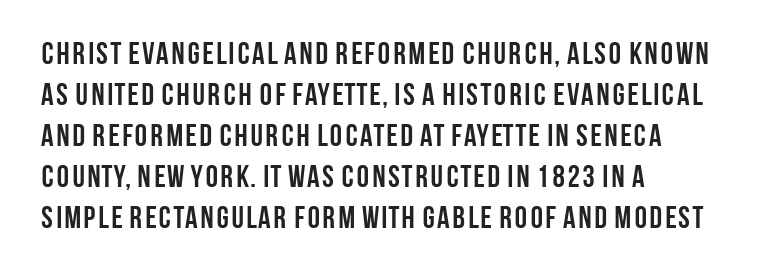
Unlike italic type, these characters show no tilt at all. A student would call this left alignment; a typographer would say flush left, rag right. Serif or sans? Sans — the stroke terminals are bare. A normal amount of white space separates one row of letters from the next. The letters advance in unequal steps, a hallmark of proportional type. Letters rest on an invisible, unmarked baseline.
